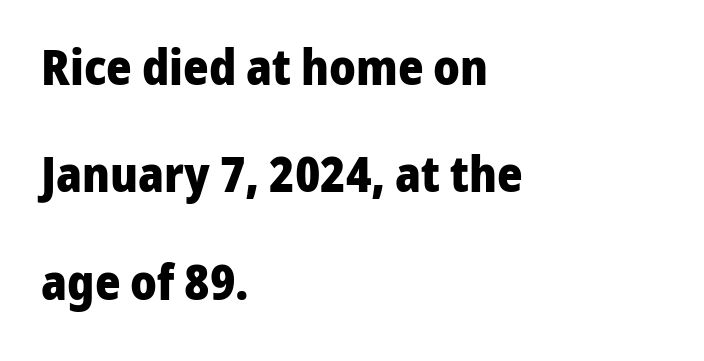
The image shows 49 px heavy sans-serif type, upright; set left-aligned, loose line spacing (2.19x), normal letter spacing, not underlined; low stroke contrast and a medium x-height.
